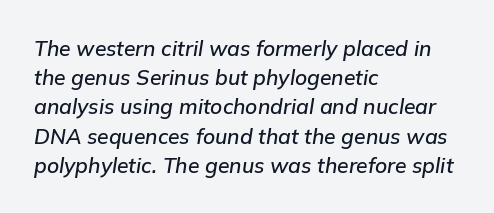
Q: Is the text italic (slanted)? A: Yes, it leans right by about 9 degrees.
Q: Is the text underlined? A: No.
Q: How is the paragraph aligned? A: Left-aligned.
Q: Is the spacing between letters normal or unusually wide? A: Normal.
Q: Is the spacing between lines tight, normal or loose? A: Normal.
